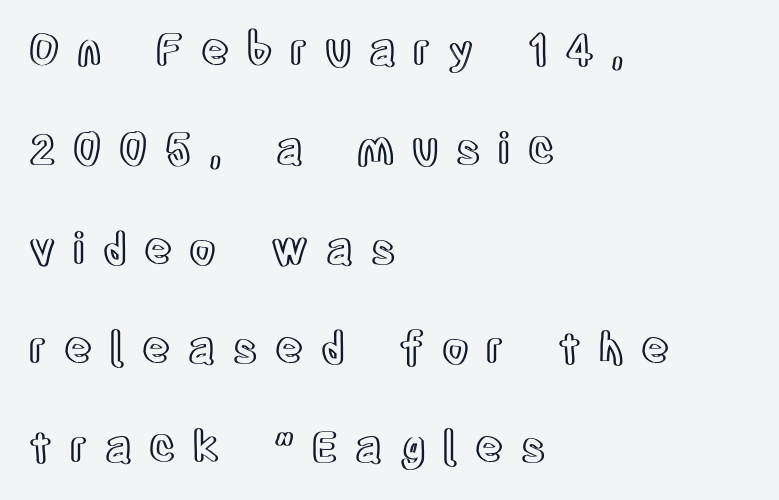
Q: Is the text italic (slanted)? A: No, it is upright.
Q: Is the text underlined? A: No.
Q: How is the paragraph aligned? A: Left-aligned.
Q: Is the spacing between letters normal or unusually wide? A: Unusually wide.
Q: Is the spacing between lines tight, normal or loose? A: Loose.
Q: Width (condensed, normal, or wide)? A: Condensed.
Q: x-height? A: Large.
Q: Monospaced? A: No.
